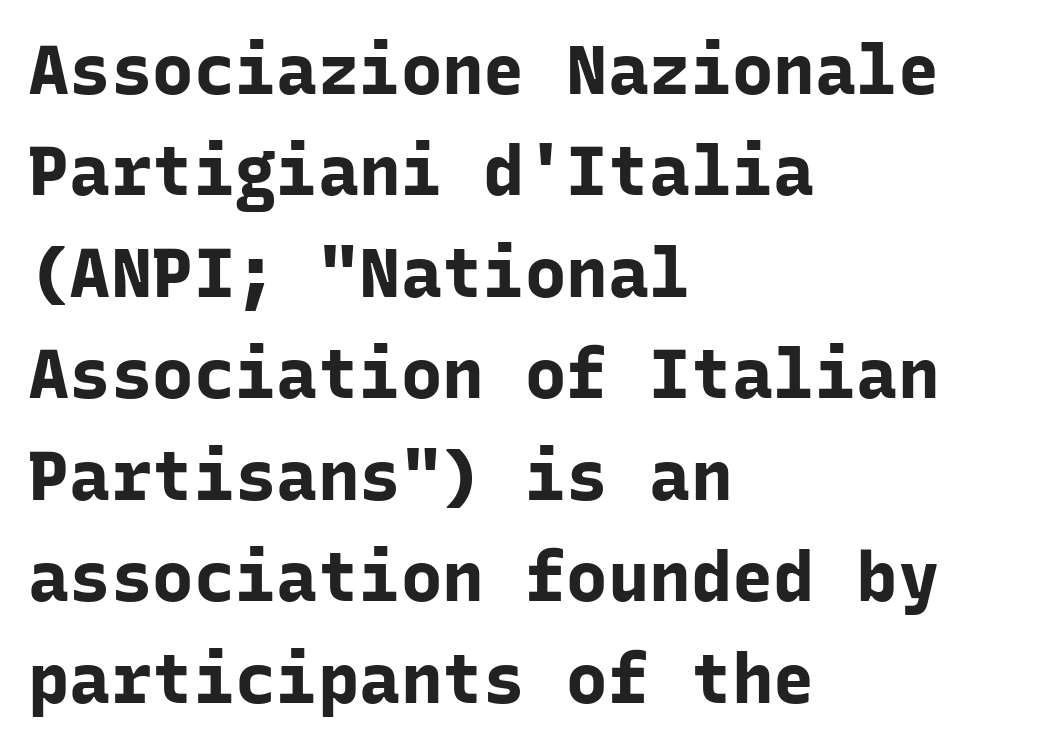
The image shows 69 px bold sans-serif type, upright, monospaced; set left-aligned, normal line spacing (1.47x), normal letter spacing, not underlined; low stroke contrast and a medium x-height.
